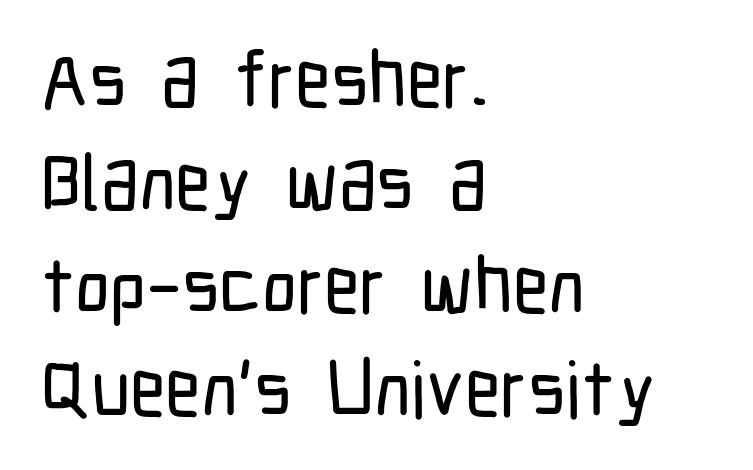
Q: Is the text italic (slanted)? A: No, it is upright.
Q: Is the typeface a serif or a sans-serif typeface? A: Sans-serif.
Q: Is the text underlined? A: No.
Q: How is the paragraph aligned? A: Left-aligned.
Q: Is the spacing between letters normal or unusually wide? A: Normal.
Q: Is the spacing between lines tight, normal or loose? A: Normal.
Q: Width (condensed, normal, or wide)? A: Condensed.
Q: Stroke contrast? A: Low.
Q: x-height? A: Medium.
Q: Monospaced? A: No.
